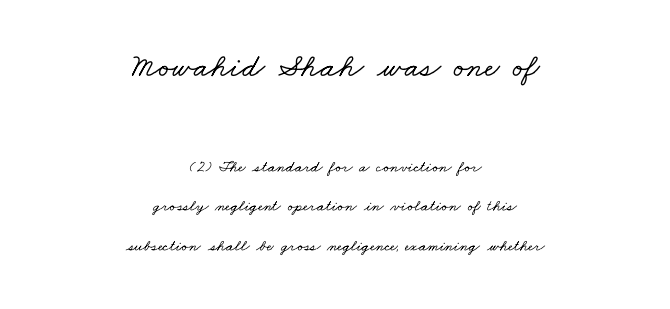
{"serif": "yes", "width": "wide", "stroke_contrast": "low", "x_height": "small", "monospaced": "no", "underline": "no", "align": "center", "line_spacing": "loose", "line_spacing_ratio": 2.45, "letter_spacing": "normal", "letter_spacing_em": 0.0, "larger_block": "first", "size_ratio": 2.06, "glyph_px": 33}
